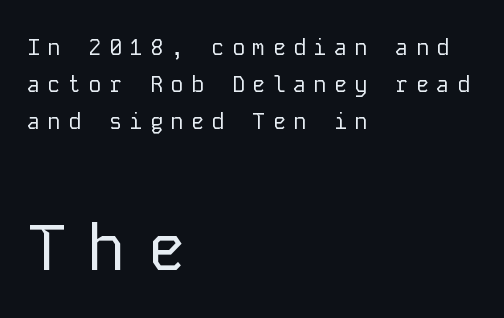
{"serif": "no", "italic": "no", "bold": "no", "weight": "regular", "width": "normal", "stroke_contrast": "low", "x_height": "medium", "monospaced": "yes", "underline": "no", "align": "left", "line_spacing": "normal", "line_spacing_ratio": 1.68, "letter_spacing": "wide", "letter_spacing_em": 0.33, "larger_block": "second", "size_ratio": 2.95, "glyph_px": 65}
